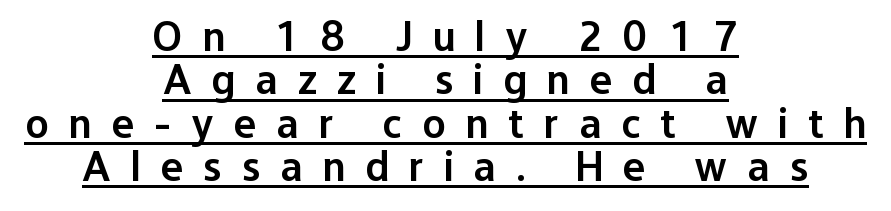
Q: Is the text bold? A: Semi-bold.
Q: Is the text italic (slanted)? A: No, it is upright.
Q: Is the typeface a serif or a sans-serif typeface? A: Sans-serif.
Q: Is the text underlined? A: Yes.
Q: How is the paragraph aligned? A: Centered.
Q: Is the spacing between letters normal or unusually wide? A: Unusually wide.
Q: Is the spacing between lines tight, normal or loose? A: Tight.
Q: Width (condensed, normal, or wide)? A: Normal.
Q: Stroke contrast? A: Low.
Q: x-height? A: Medium.
Q: Monospaced? A: No.
